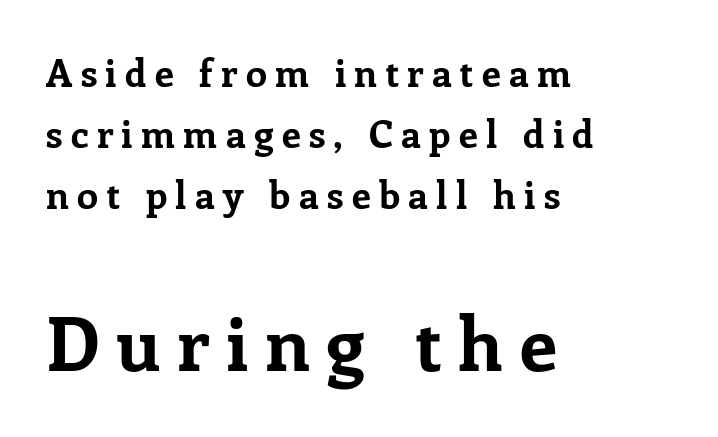
{"serif": "yes", "italic": "no", "bold": "yes", "weight": "bold", "width": "normal", "stroke_contrast": "low", "x_height": "medium", "monospaced": "no", "underline": "no", "align": "left", "line_spacing": "normal", "line_spacing_ratio": 1.61, "letter_spacing": "wide", "letter_spacing_em": 0.22, "larger_block": "second", "size_ratio": 1.97, "glyph_px": 75}
